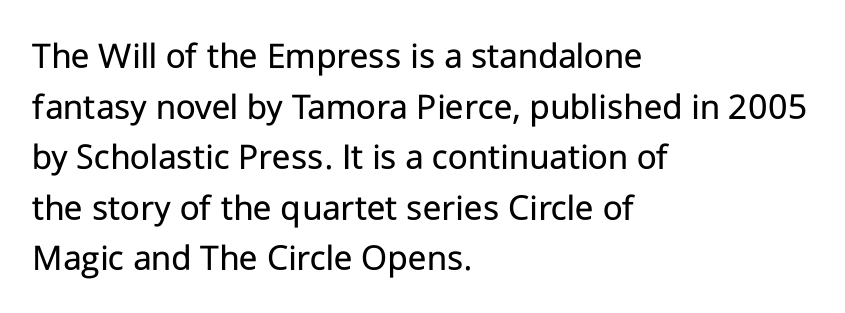
Q: Is the text bold? A: No.
Q: Is the text italic (slanted)? A: No, it is upright.
Q: Is the typeface a serif or a sans-serif typeface? A: Sans-serif.
Q: Is the text underlined? A: No.
Q: How is the paragraph aligned? A: Left-aligned.
Q: Is the spacing between letters normal or unusually wide? A: Normal.
Q: Is the spacing between lines tight, normal or loose? A: Normal.
Q: Width (condensed, normal, or wide)? A: Normal.
Q: Stroke contrast? A: Low.
Q: x-height? A: Medium.
Q: Monospaced? A: No.
